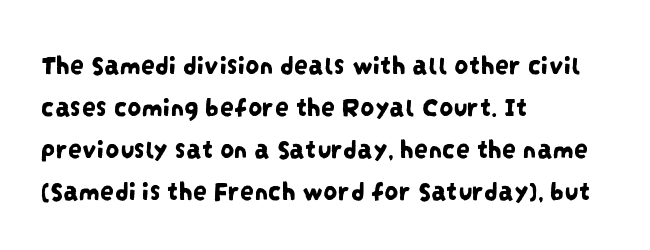
Q: Is the typeface a serif or a sans-serif typeface? A: Sans-serif.
Q: Is the text underlined? A: No.
Q: How is the paragraph aligned? A: Left-aligned.
Q: Is the spacing between letters normal or unusually wide? A: Normal.
Q: Is the spacing between lines tight, normal or loose? A: Normal.
Q: Width (condensed, normal, or wide)? A: Condensed.
Q: Stroke contrast? A: Low.
Q: x-height? A: Large.
Q: Monospaced? A: No.
